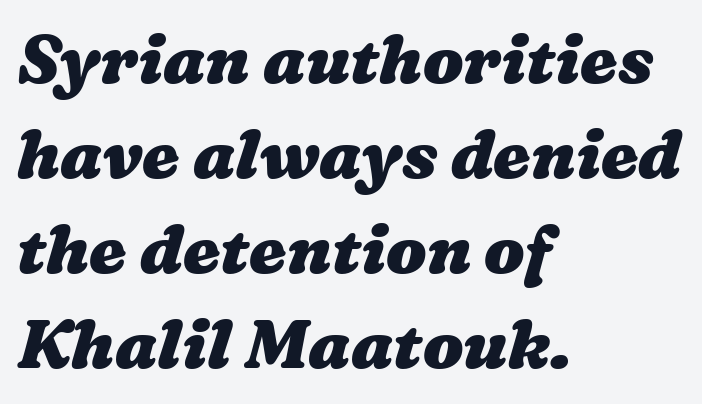
Every row of glyphs begins at an identical x-position on the left. Default kerning and tracking; the words read as compact shapes. The face used here is proportionally spaced, like ordinary book or web type. These lines sit exactly where default settings would place them.
